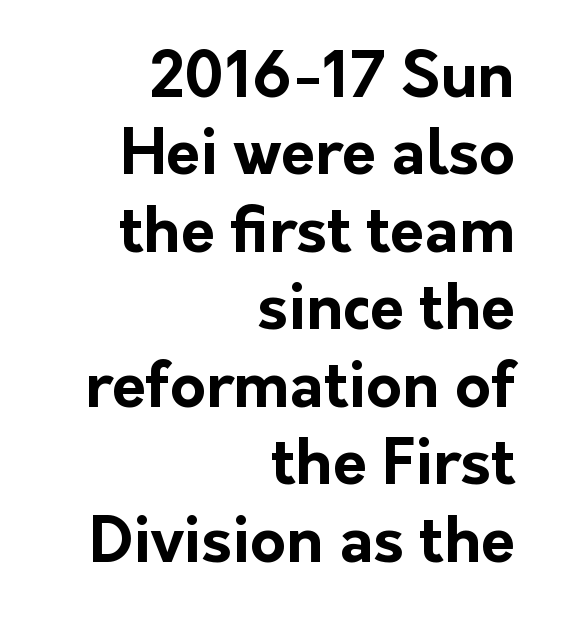
You could not count columns in this text — the font is proportionally spaced. Do the letters lean? They stand straight. Horizontal bands of white between lines are of average thickness. You could call the tracking neutral — neither tight nor loose. The zone under the glyphs is completely vacant. Emphasis by weight is at full strength: bold.
